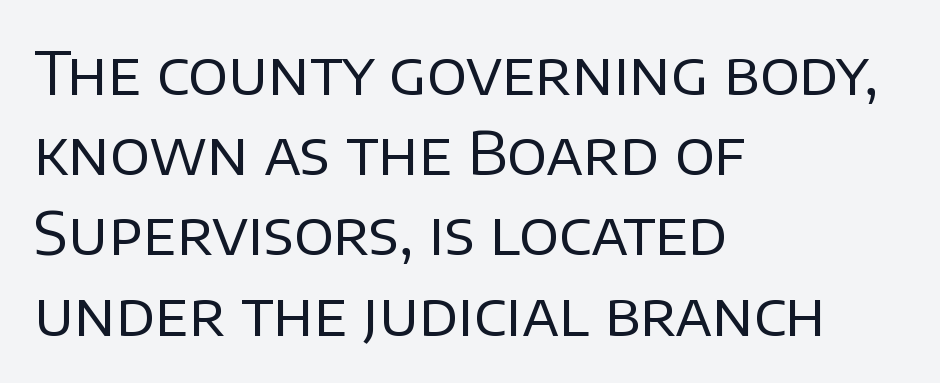
Q: Is the text bold? A: No.
Q: Is the text italic (slanted)? A: No, it is upright.
Q: Is the typeface a serif or a sans-serif typeface? A: Sans-serif.
Q: Is the text underlined? A: No.
Q: How is the paragraph aligned? A: Left-aligned.
Q: Is the spacing between letters normal or unusually wide? A: Normal.
Q: Is the spacing between lines tight, normal or loose? A: Normal.
Q: Width (condensed, normal, or wide)? A: Normal.
Q: Stroke contrast? A: Low.
Q: x-height? A: Large.
Q: Monospaced? A: No.
